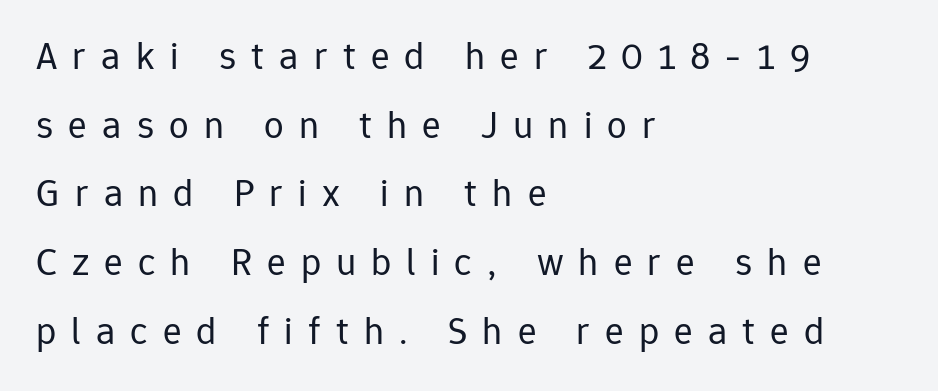
Q: Is the text bold? A: No.
Q: Is the text italic (slanted)? A: No, it is upright.
Q: Is the typeface a serif or a sans-serif typeface? A: Sans-serif.
Q: Is the text underlined? A: No.
Q: How is the paragraph aligned? A: Left-aligned.
Q: Is the spacing between letters normal or unusually wide? A: Unusually wide.
Q: Width (condensed, normal, or wide)? A: Normal.
Q: Stroke contrast? A: Low.
Q: x-height? A: Medium.
Q: Monospaced? A: No.
